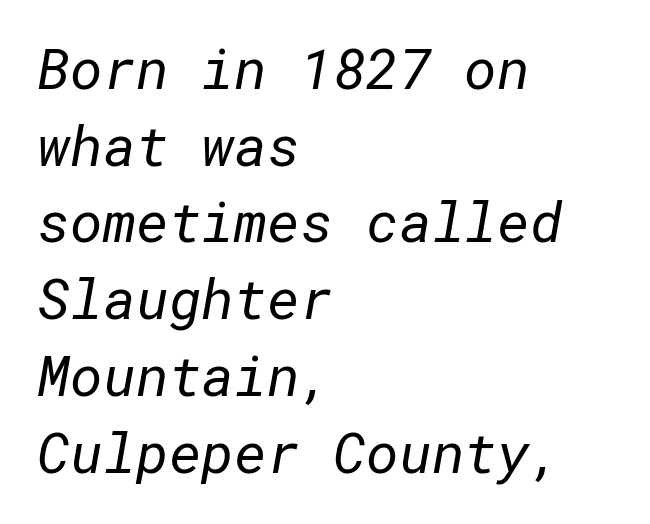
{"serif": "no", "bold": "no", "weight": "regular", "width": "normal", "stroke_contrast": "low", "x_height": "medium", "underline": "no", "align": "left", "line_spacing": "normal", "line_spacing_ratio": 1.37, "letter_spacing": "normal", "letter_spacing_em": 0.0, "glyph_px": 56}
